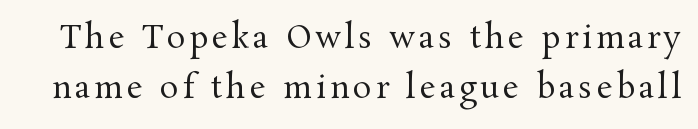
The image shows 31 px regular-weight serif type, upright; set normal line spacing (1.61x), not underlined; medium stroke contrast and a medium x-height.
